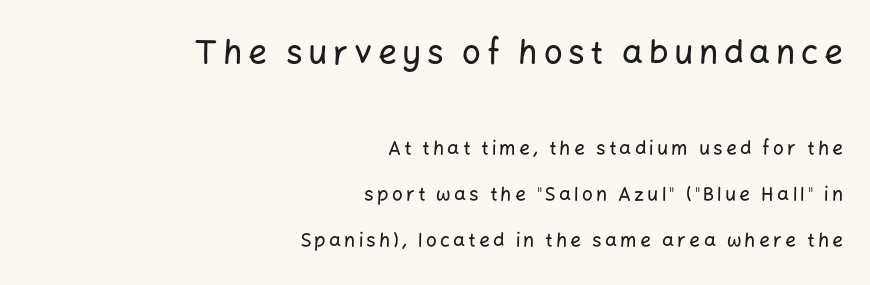
The image shows 33 px sans-serif type, upright; set right-aligned, loose line spacing (2.41x), not underlined; the first (top) block is 1.74x larger; low stroke contrast and a medium x-height.
